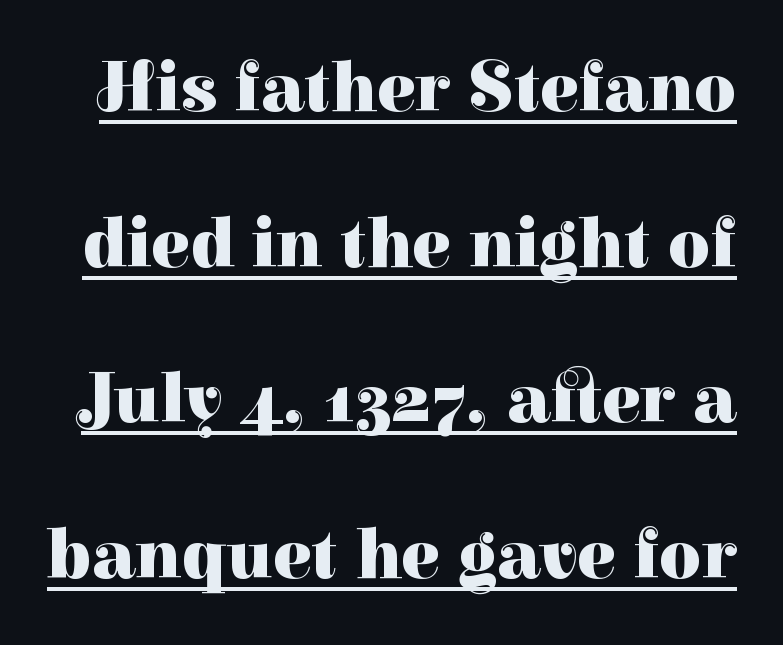
The image shows 72 px heavy serif type, upright; set loose line spacing (2.16x), normal letter spacing, underlined; high stroke contrast and a medium x-height.
